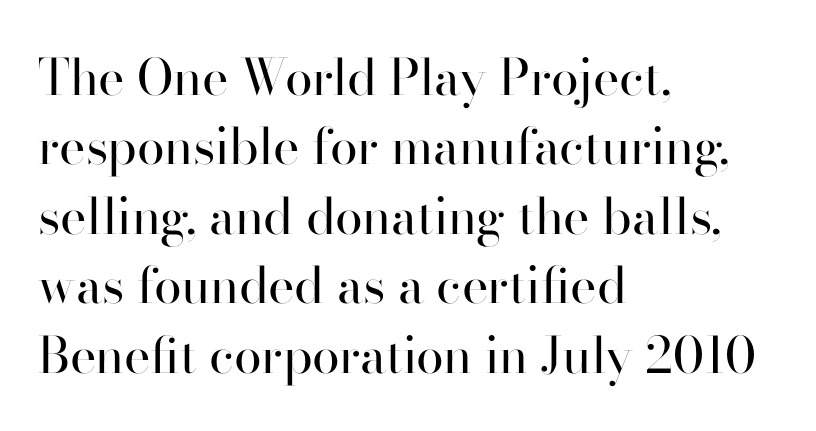
Q: Is the text bold? A: No.
Q: Is the text italic (slanted)? A: No, it is upright.
Q: Is the typeface a serif or a sans-serif typeface? A: Sans-serif.
Q: Is the text underlined? A: No.
Q: How is the paragraph aligned? A: Left-aligned.
Q: Is the spacing between letters normal or unusually wide? A: Normal.
Q: Is the spacing between lines tight, normal or loose? A: Normal.
Q: Width (condensed, normal, or wide)? A: Normal.
Q: Stroke contrast? A: High.
Q: x-height? A: Small.
Q: Monospaced? A: No.
